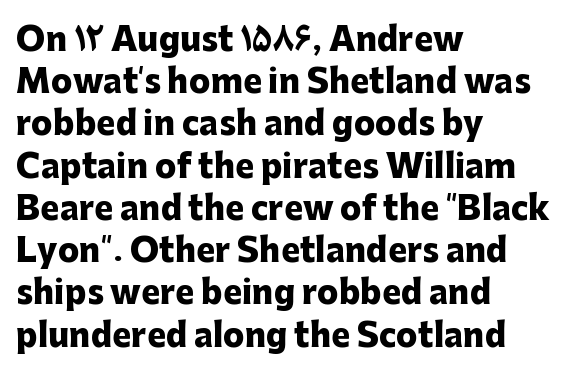
Q: Is the text bold? A: Yes.
Q: Is the text italic (slanted)? A: No, it is upright.
Q: Is the typeface a serif or a sans-serif typeface? A: Sans-serif.
Q: Is the text underlined? A: No.
Q: How is the paragraph aligned? A: Left-aligned.
Q: Is the spacing between letters normal or unusually wide? A: Normal.
Q: Is the spacing between lines tight, normal or loose? A: Normal.
Q: Width (condensed, normal, or wide)? A: Normal.
Q: Stroke contrast? A: Low.
Q: x-height? A: Medium.
Q: Monospaced? A: No.
